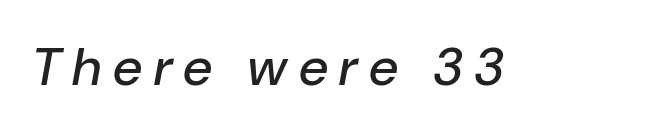
Each letter keeps its own natural width here, so spacing adapts to shape. Rendered with sloped, italic letterforms. Each row of text sits above clean, open space. Does extra space separate the letters? Yes, quite a lot of it.
